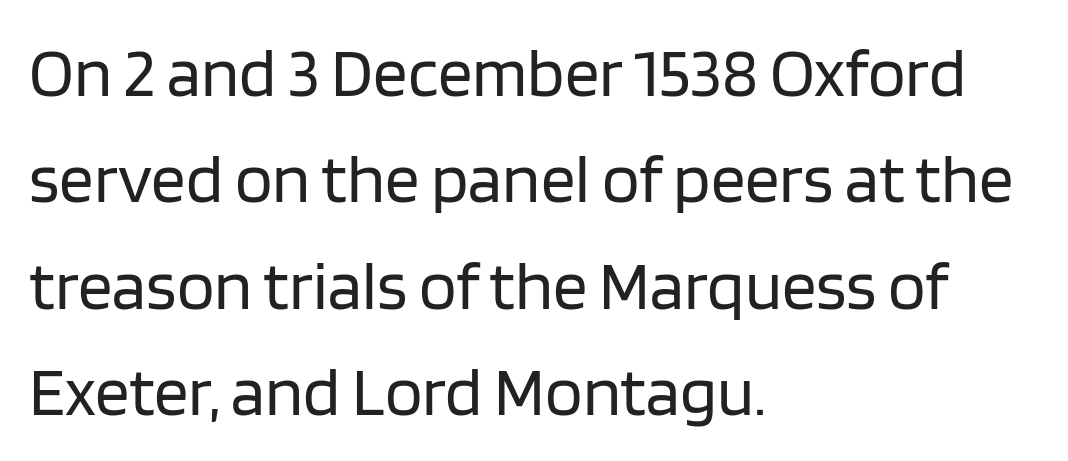
Ascenders rise straight up at ninety degrees. In terms of letterform style, serifs are entirely absent. Think of a printed novel: that variable character pitch is what you see here. A student would call this left alignment; a typographer would say flush left, rag right.
